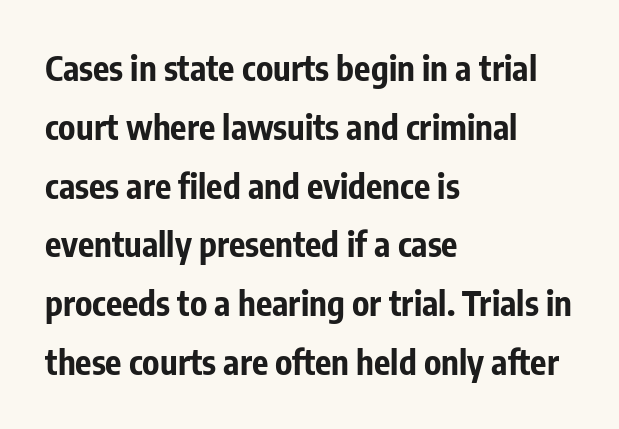
Q: Is the text bold? A: Yes.
Q: Is the text italic (slanted)? A: No, it is upright.
Q: Is the typeface a serif or a sans-serif typeface? A: Sans-serif.
Q: Is the text underlined? A: No.
Q: How is the paragraph aligned? A: Left-aligned.
Q: Is the spacing between letters normal or unusually wide? A: Normal.
Q: Width (condensed, normal, or wide)? A: Condensed.
Q: Stroke contrast? A: Low.
Q: x-height? A: Medium.
Q: Monospaced? A: No.
